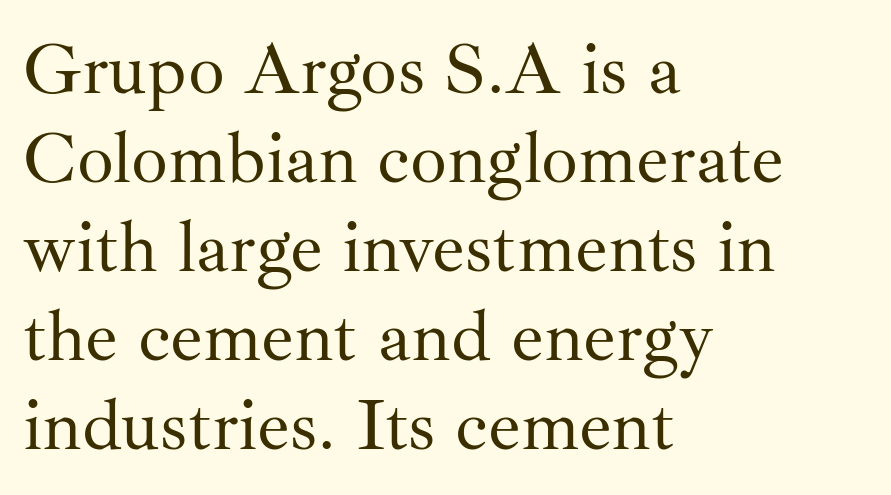
The image shows 73 px regular-weight serif type, upright; set left-aligned, line spacing 1.22x, normal letter spacing, not underlined; medium stroke contrast and a small x-height.
